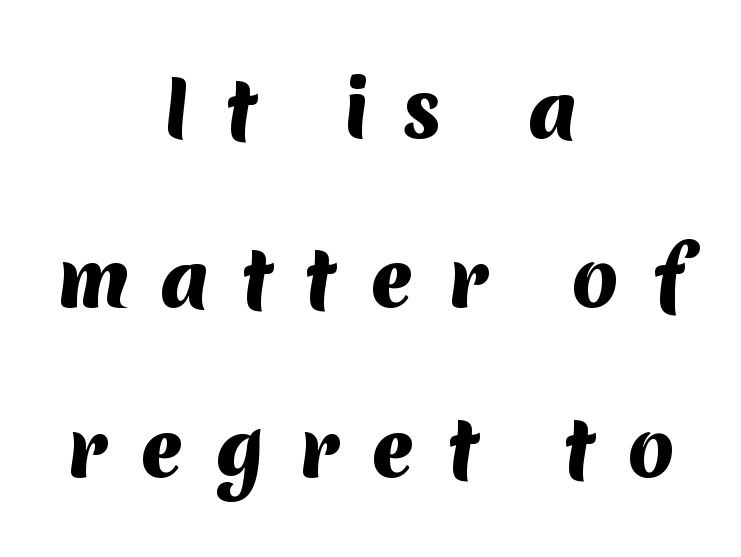
Q: Is the text bold? A: Yes.
Q: Is the typeface a serif or a sans-serif typeface? A: Sans-serif.
Q: Is the text underlined? A: No.
Q: How is the paragraph aligned? A: Centered.
Q: Is the spacing between letters normal or unusually wide? A: Unusually wide.
Q: Is the spacing between lines tight, normal or loose? A: Loose.
Q: Width (condensed, normal, or wide)? A: Normal.
Q: Stroke contrast? A: Medium.
Q: x-height? A: Medium.
Q: Monospaced? A: No.
